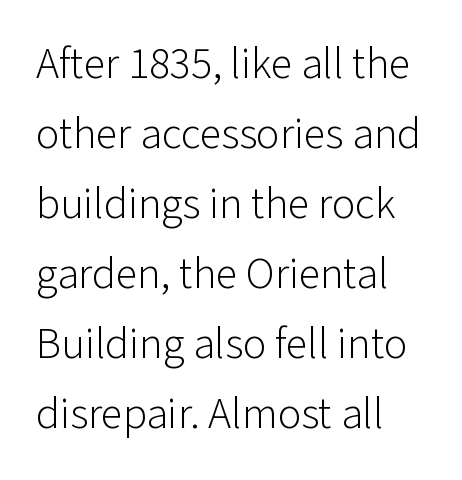
Q: Is the text bold? A: No.
Q: Is the text italic (slanted)? A: No, it is upright.
Q: Is the typeface a serif or a sans-serif typeface? A: Sans-serif.
Q: Is the text underlined? A: No.
Q: How is the paragraph aligned? A: Left-aligned.
Q: Is the spacing between letters normal or unusually wide? A: Normal.
Q: Is the spacing between lines tight, normal or loose? A: Normal.
Q: Width (condensed, normal, or wide)? A: Normal.
Q: Stroke contrast? A: Low.
Q: x-height? A: Medium.
Q: Monospaced? A: No.
